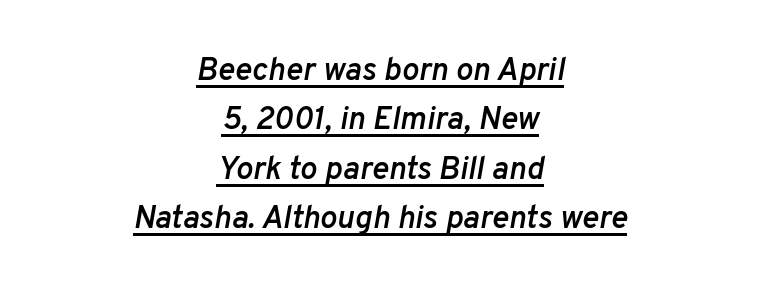
The image shows 32 px semibold type, italic (leaning right); set centered, normal line spacing (1.54x), normal letter spacing, underlined; low stroke contrast and a medium x-height.
